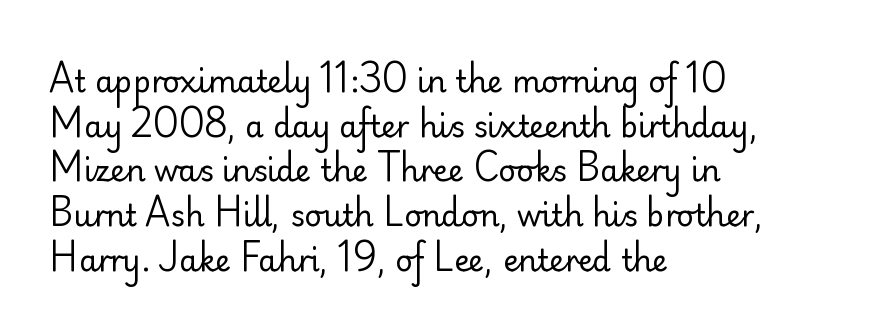
The image shows 30 px regular-weight sans-serif type, upright; set left-aligned, normal line spacing (1.49x), normal letter spacing, not underlined; low stroke contrast and a small x-height.
